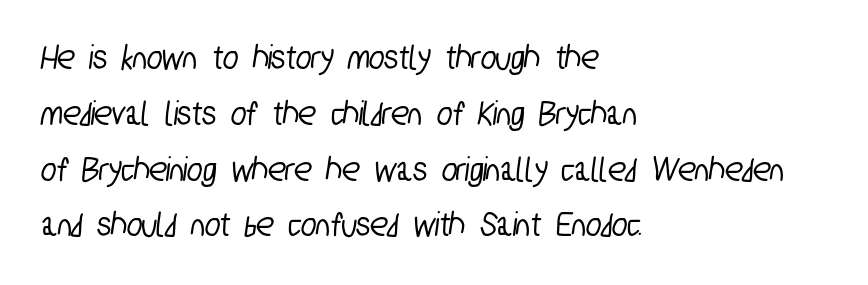
{"serif": "no", "width": "condensed", "stroke_contrast": "low", "x_height": "medium", "monospaced": "no", "underline": "no", "align": "left", "line_spacing": "normal", "line_spacing_ratio": 1.55, "letter_spacing": "normal", "letter_spacing_em": 0.0, "glyph_px": 36}
